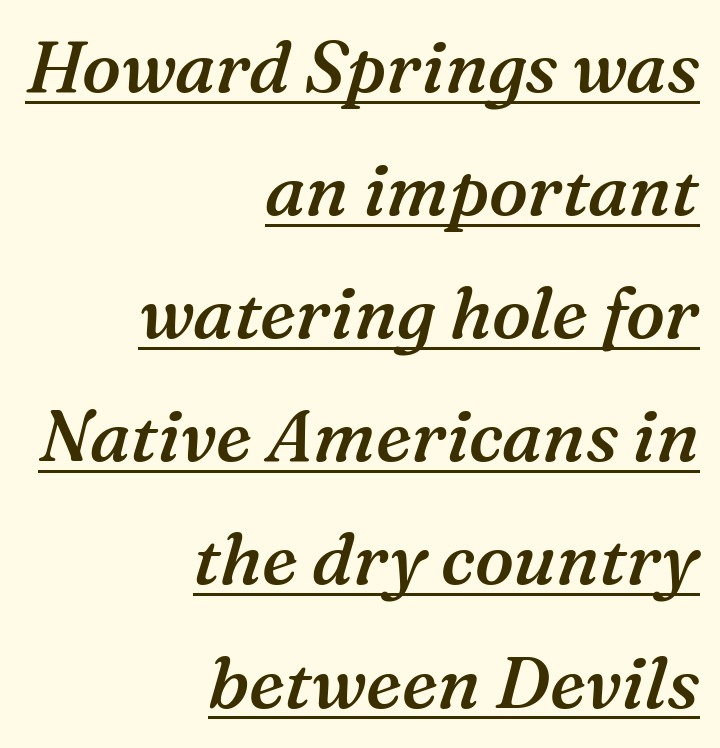
The image shows 72 px semibold serif type, italic (leaning right); set right-aligned, line spacing 1.71x, normal letter spacing, underlined; medium stroke contrast and a medium x-height.
